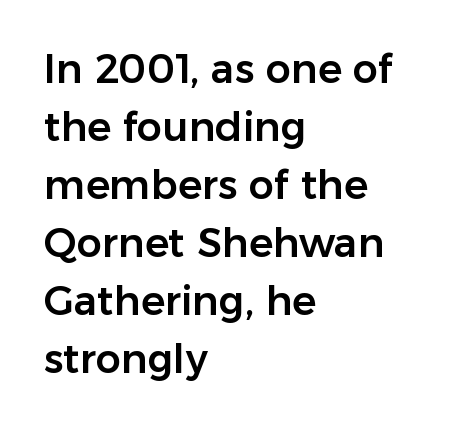
Q: Is the text italic (slanted)? A: No, it is upright.
Q: Is the typeface a serif or a sans-serif typeface? A: Sans-serif.
Q: Is the text underlined? A: No.
Q: How is the paragraph aligned? A: Left-aligned.
Q: Is the spacing between letters normal or unusually wide? A: Normal.
Q: Is the spacing between lines tight, normal or loose? A: Normal.
Q: Width (condensed, normal, or wide)? A: Normal.
Q: Stroke contrast? A: Low.
Q: x-height? A: Medium.
Q: Monospaced? A: No.
